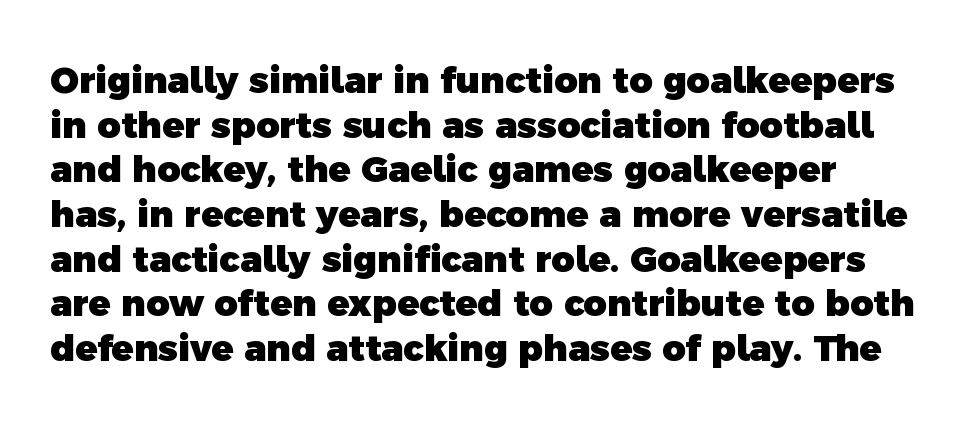
Short note: letters normally spaced. Heft: maximum for text — a bold. These lines are composed in type without serifs. Glance below the letters and you will spot only blank space.
